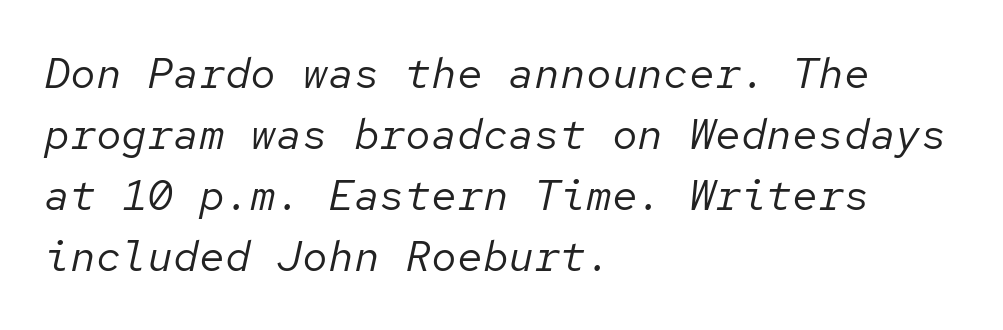
The rendering uses typewriter-style spacing with identical character cells. Stroke mass is kept to a normal reading level or below. Observe the lean: these are italic letterforms. In terms of leading, this rendering sits right in the middle.
